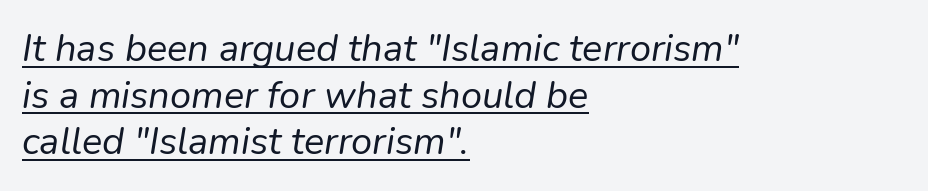
Line starts are locked; line ends wander. Unbolded letterforms with no extra heft. The tracking reads as untouched default to a designer's eye. There's an unmistakable incline to the writing here.
